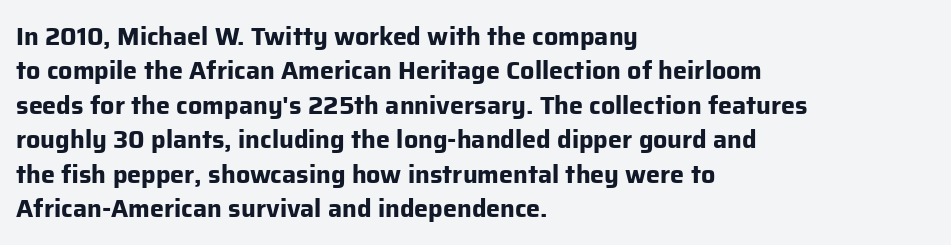
Q: Is the text bold? A: Yes.
Q: Is the text italic (slanted)? A: No, it is upright.
Q: Is the text underlined? A: No.
Q: How is the paragraph aligned? A: Left-aligned.
Q: Is the spacing between letters normal or unusually wide? A: Normal.
Q: Is the spacing between lines tight, normal or loose? A: Normal.
